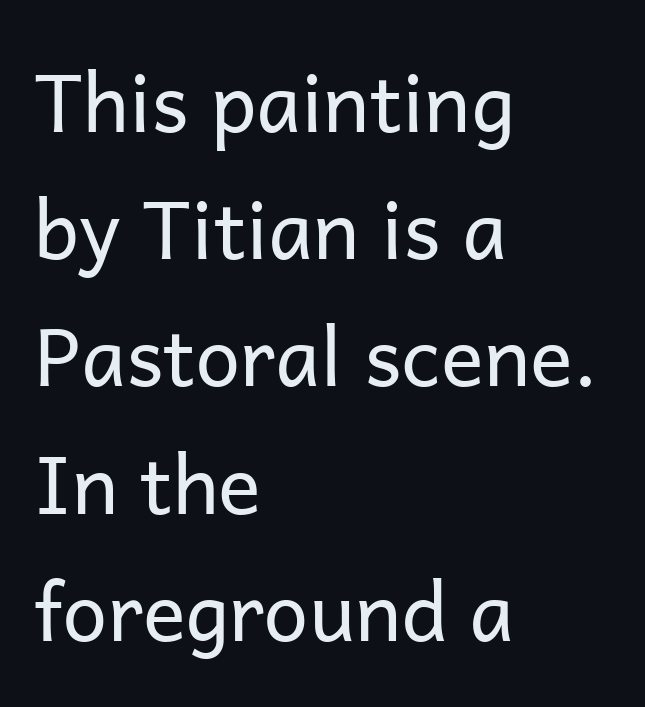
Compared with typical body copy, the letter spacing here is the same. Heaviness? Minimal to ordinary, like unemphasized prose. The string is rendered with underlining switched off. Here the designer chose a conventional face with non-uniform glyph widths. The characters display no serif detailing; their extremities are plain.
